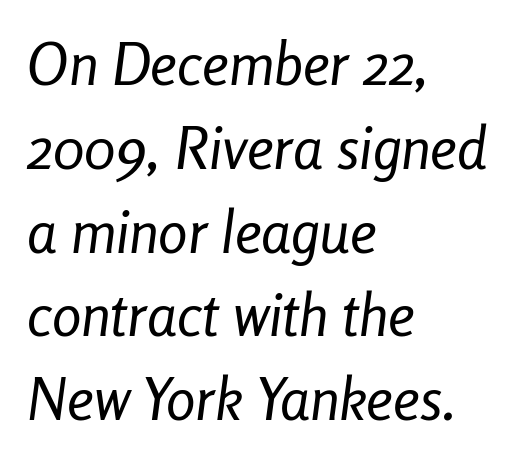
The image shows 59 px regular-weight, condensed type, italic (leaning right); set left-aligned, normal line spacing (1.42x), normal letter spacing, not underlined; low stroke contrast and a medium x-height.
